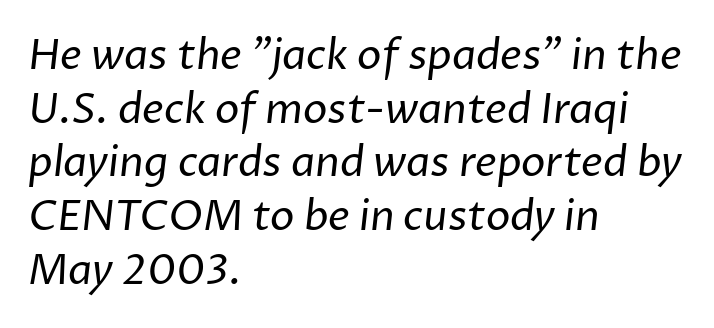
{"serif": "no", "bold": "no", "weight": "regular", "width": "normal", "stroke_contrast": "low", "x_height": "medium", "monospaced": "no", "underline": "no", "align": "left", "line_spacing": "normal", "line_spacing_ratio": 1.31, "letter_spacing": "normal", "letter_spacing_em": 0.0, "glyph_px": 41}
